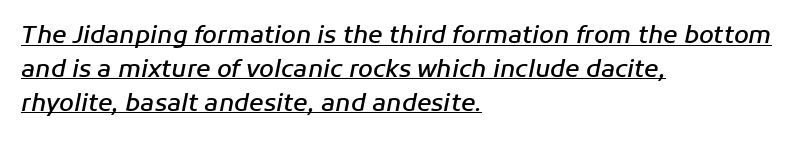
The image shows 24 px text type, italic (leaning right); set left-aligned, normal line spacing (1.41x), normal letter spacing, underlined.
